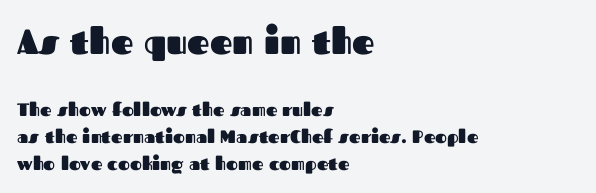
{"serif": "no", "italic": "no", "bold": "yes", "weight": "heavy", "width": "normal", "stroke_contrast": "medium", "x_height": "medium", "monospaced": "no", "underline": "no", "align": "left", "line_spacing": "normal", "line_spacing_ratio": 1.49, "letter_spacing": "normal", "letter_spacing_em": 0.0, "larger_block": "first", "size_ratio": 1.94, "glyph_px": 35}
